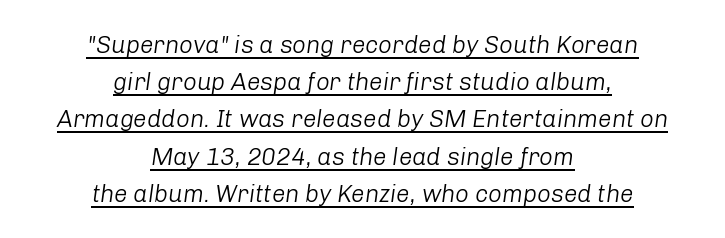
Q: Is the text bold? A: No.
Q: Is the text italic (slanted)? A: Yes, it leans right by about 8 degrees.
Q: Is the text underlined? A: Yes.
Q: How is the paragraph aligned? A: Centered.
Q: Is the spacing between letters normal or unusually wide? A: Normal.
Q: Is the spacing between lines tight, normal or loose? A: Normal.
